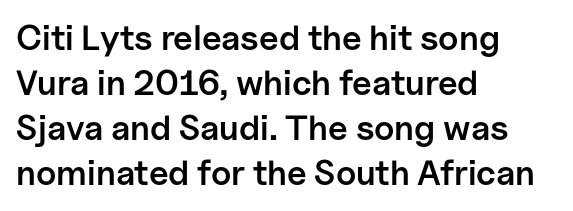
Typesetter's note: demi weight, one step under bold. This rendering features lettering with no underline. This sample keeps an unexceptional amount of space between lines. Note the varied advance widths — an 'i' is clearly narrower than an 'm'. A classic flush-left, rag-right setting is used for this passage. The typography opts for an upright posture over an oblique one.
